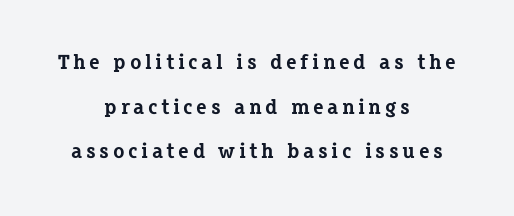
Both edges are ragged and mirror each other, which tells us the setting is centered. Letters rest on an invisible, unmarked baseline. Does the weight exceed regular? Yes, all the way to bold. Loosely led — the rows are spread out. A typesetter would mark this as roman, not italic.
